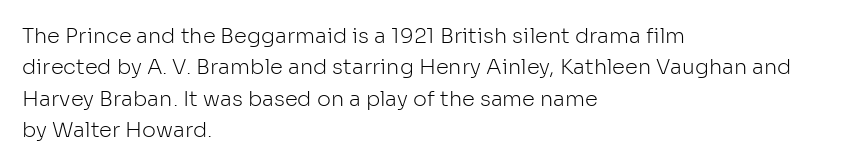
The image shows 21 px text type, upright; set left-aligned, normal line spacing (1.5x), normal letter spacing, not underlined.
